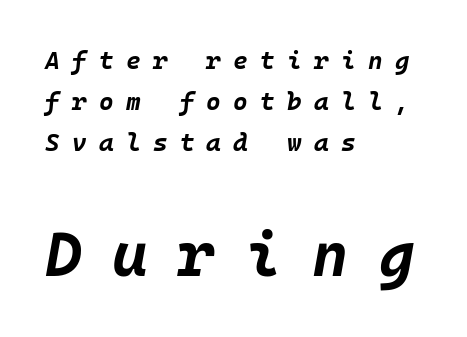
Q: Is the text bold? A: Yes.
Q: Is the text italic (slanted)? A: Yes, it leans right by about 10 degrees.
Q: Is the text underlined? A: No.
Q: How is the paragraph aligned? A: Left-aligned.
Q: Is the spacing between letters normal or unusually wide? A: Unusually wide.
Q: Is the spacing between lines tight, normal or loose? A: Normal.
Q: Which block of text is set in a larger size, the first (top) or the second (bottom)? A: The second (bottom) one.
Q: Width (condensed, normal, or wide)? A: Normal.
Q: Stroke contrast? A: Low.
Q: x-height? A: Large.
